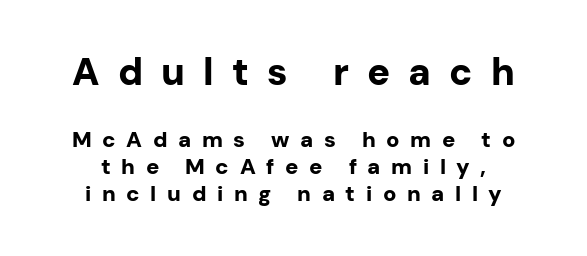
Q: Is the text bold? A: Yes.
Q: Is the text italic (slanted)? A: No, it is upright.
Q: Is the typeface a serif or a sans-serif typeface? A: Sans-serif.
Q: Is the text underlined? A: No.
Q: How is the paragraph aligned? A: Centered.
Q: Is the spacing between letters normal or unusually wide? A: Unusually wide.
Q: Which block of text is set in a larger size, the first (top) or the second (bottom)? A: The first (top) one.
Q: Width (condensed, normal, or wide)? A: Normal.
Q: Stroke contrast? A: Low.
Q: x-height? A: Medium.
Q: Monospaced? A: No.
